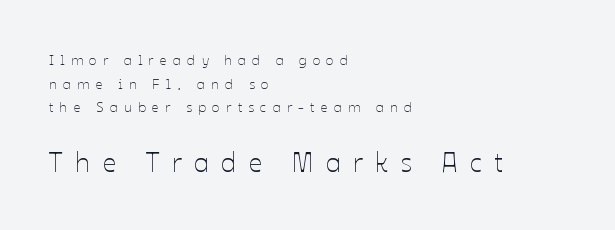
The typesetter chose a ragged-right arrangement here. Italic? Not at all — the glyphs are vertical. You could only call the tracking loose — the letters float apart. The line-height multiplier appears to be the usual default. Stroke mass is kept to a normal reading level or below. A clean baseline with only descenders dipping below it.
